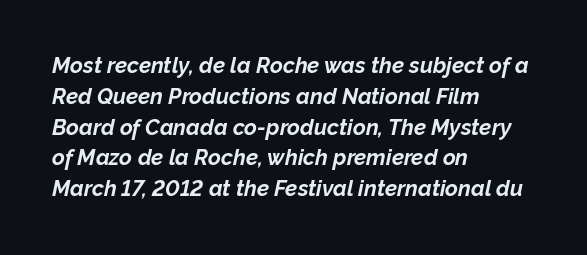
Q: Is the text bold? A: Yes.
Q: Is the text italic (slanted)? A: Yes, it leans right by about 12 degrees.
Q: Is the text underlined? A: No.
Q: How is the paragraph aligned? A: Left-aligned.
Q: Is the spacing between letters normal or unusually wide? A: Normal.
Q: Is the spacing between lines tight, normal or loose? A: Normal.
